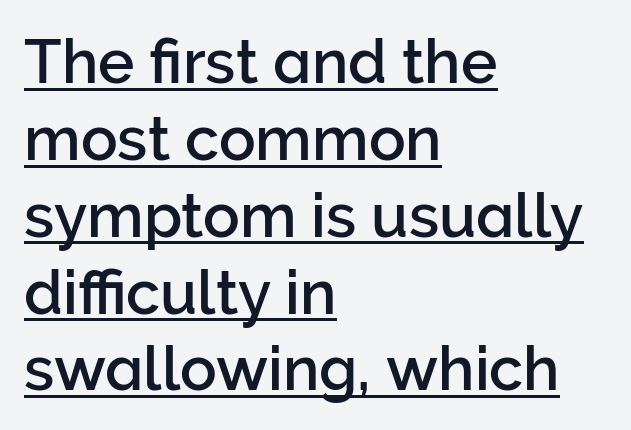
Glyph-to-glyph distance matches everyday printed text. In terms of letterform style, serifs are entirely absent. Caption: lettering with a line underneath. You could not count columns in this text — the font is proportionally spaced. Vertical spacing — default. Designer's note — italics off, roman on.
